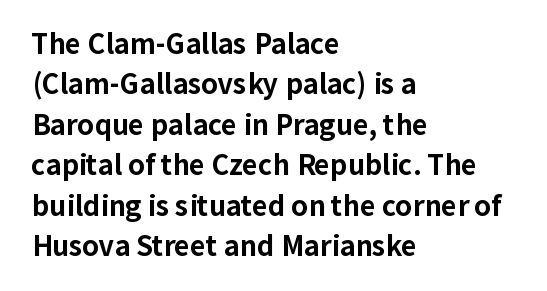
Look at the tracking — it's just the regular setting, nothing added. A classic flush-left, rag-right setting is used for this passage. Lines of text with bare space underneath. The font's upright variant was chosen for this text.
